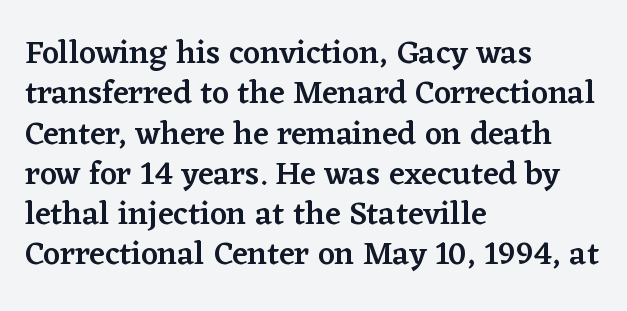
{"serif": "yes", "italic": "no", "bold": "semi", "weight": "semibold", "width": "normal", "stroke_contrast": "low", "x_height": "medium", "monospaced": "no", "underline": "no", "align": "left", "line_spacing_ratio": 1.22, "letter_spacing": "normal", "letter_spacing_em": 0.0, "glyph_px": 33}
